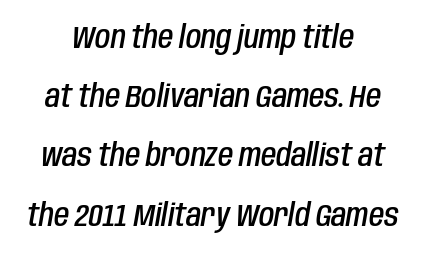
Set as a demibold, roughly 600 on the weight scale. Rendered with sloped, italic letterforms. Nobody touched the tracking dial on this one. Where is the straight margin? There isn't one; the lines are centered.
